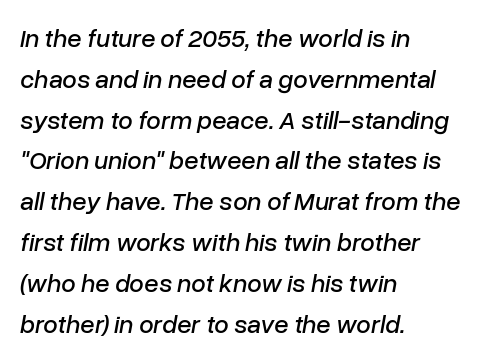
{"italic": "yes", "lean": "right", "slant_degrees": 10, "underline": "no", "align": "left", "line_spacing": "normal", "line_spacing_ratio": 1.57, "letter_spacing": "normal", "letter_spacing_em": 0.0, "glyph_px": 26}
